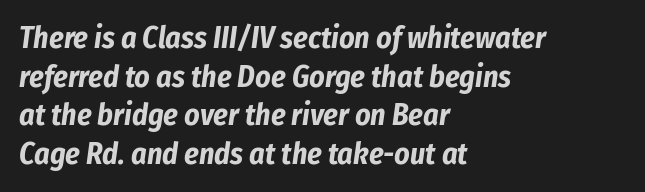
Q: Is the text bold? A: Yes.
Q: Is the text italic (slanted)? A: Yes, it leans right by about 8 degrees.
Q: Is the text underlined? A: No.
Q: How is the paragraph aligned? A: Left-aligned.
Q: Is the spacing between letters normal or unusually wide? A: Normal.
Q: Is the spacing between lines tight, normal or loose? A: Normal.
Q: Width (condensed, normal, or wide)? A: Condensed.
Q: Stroke contrast? A: Low.
Q: x-height? A: Medium.
Q: Monospaced? A: No.
